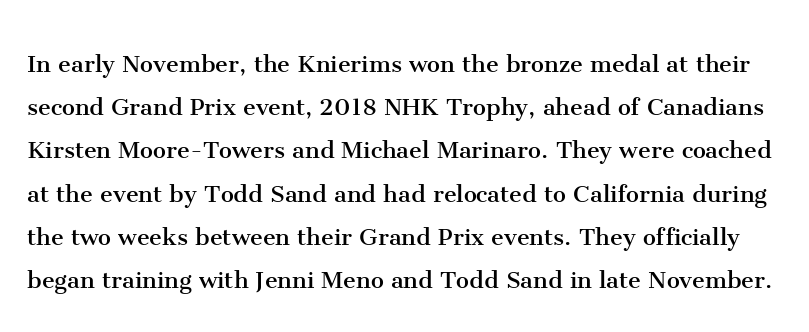
{"serif": "yes", "italic": "no", "bold": "no", "weight": "regular", "width": "normal", "stroke_contrast": "medium", "x_height": "medium", "monospaced": "no", "underline": "no", "line_spacing": "normal", "line_spacing_ratio": 1.49, "letter_spacing": "normal", "letter_spacing_em": 0.0, "glyph_px": 29}
